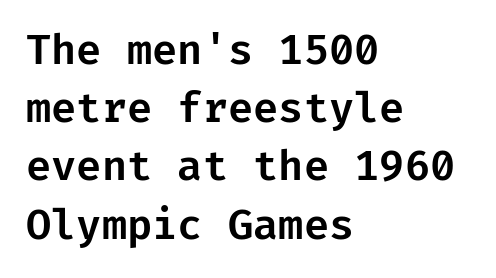
The image shows 41 px sans-serif type, upright; set left-aligned, normal line spacing (1.42x), normal letter spacing, not underlined; low stroke contrast and a medium x-height.
